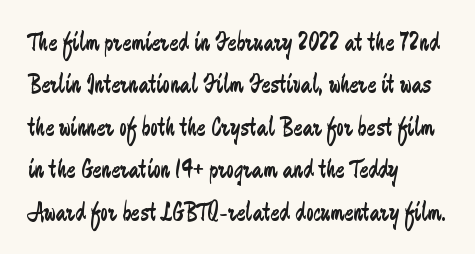
The image shows 27 px text type; set left-aligned, normal line spacing (1.57x), normal letter spacing, not underlined.
